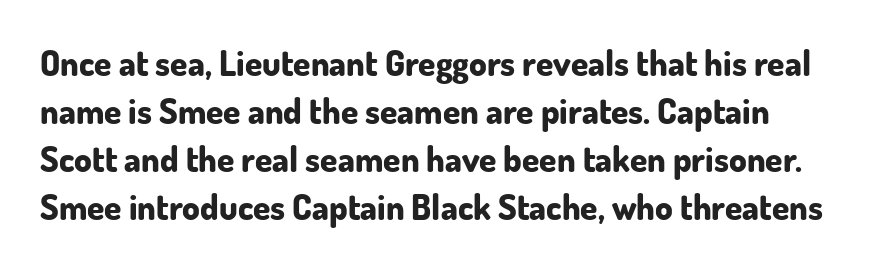
The image shows 35 px bold sans-serif type, upright; set normal line spacing (1.37x), normal letter spacing, not underlined; low stroke contrast and a small x-height.
